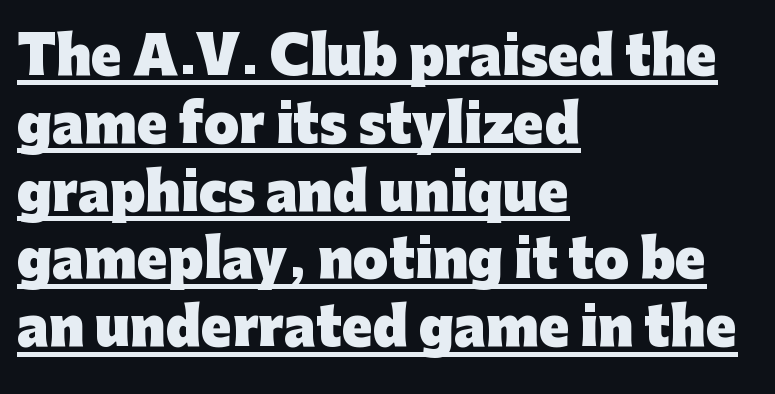
Ascenders rise straight up at ninety degrees. These lines keep a tight, regular rhythm from letter to letter. You'd pick this weight for a headline — it's a proper bold. A student would call this left alignment; a typographer would say flush left, rag right. Successive baselines arrive at the customary interval.
